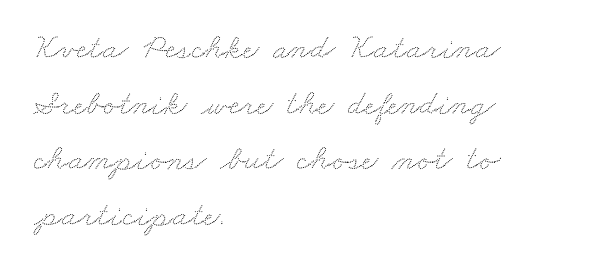
Q: Is the text underlined? A: No.
Q: How is the paragraph aligned? A: Left-aligned.
Q: Is the spacing between letters normal or unusually wide? A: Normal.
Q: Is the spacing between lines tight, normal or loose? A: Normal.
Q: Width (condensed, normal, or wide)? A: Wide.
Q: Stroke contrast? A: Low.
Q: x-height? A: Small.
Q: Monospaced? A: No.
